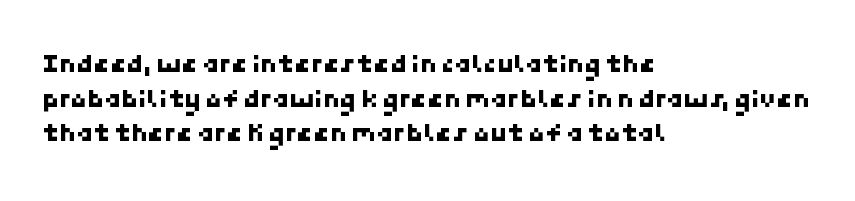
Q: Is the text underlined? A: No.
Q: How is the paragraph aligned? A: Left-aligned.
Q: Is the spacing between letters normal or unusually wide? A: Normal.
Q: Is the spacing between lines tight, normal or loose? A: Normal.
